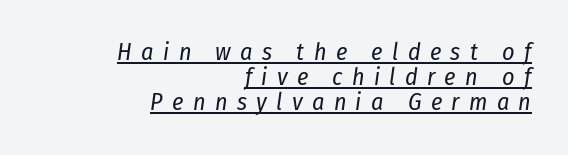
{"italic": "yes", "lean": "right", "slant_degrees": 8, "bold": "no", "underline": "yes", "align": "right", "line_spacing": "tight", "line_spacing_ratio": 1.05, "letter_spacing": "wide", "letter_spacing_em": 0.39, "glyph_px": 24}
